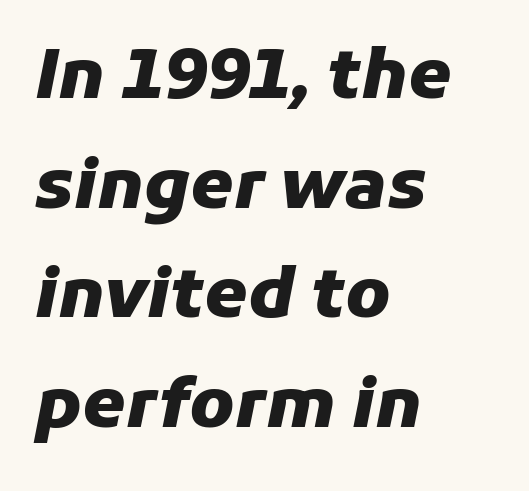
{"italic": "yes", "lean": "right", "slant_degrees": 11, "bold": "yes", "weight": "heavy", "width": "normal", "stroke_contrast": "low", "x_height": "medium", "monospaced": "no", "underline": "no", "align": "left", "line_spacing": "normal", "line_spacing_ratio": 1.59, "letter_spacing": "normal", "letter_spacing_em": 0.0, "glyph_px": 69}
